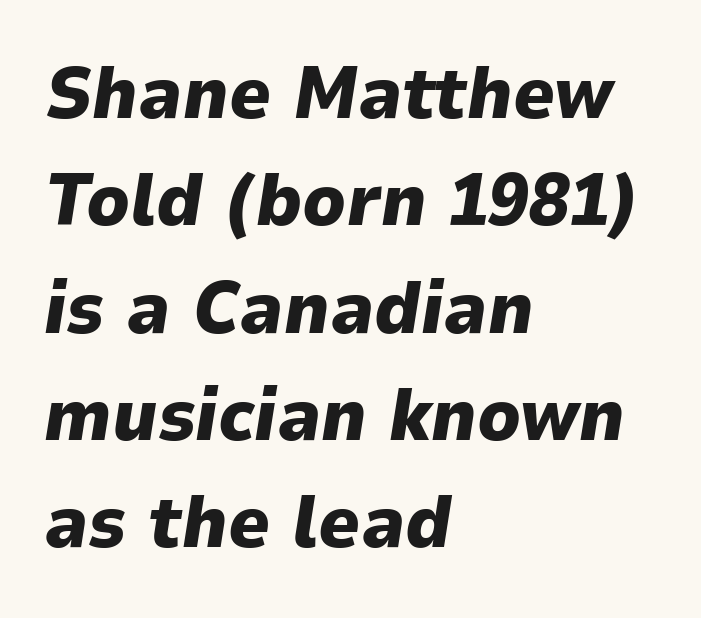
Q: Is the text bold? A: Yes.
Q: Is the text italic (slanted)? A: Yes, it leans right by about 9 degrees.
Q: Is the text underlined? A: No.
Q: How is the paragraph aligned? A: Left-aligned.
Q: Is the spacing between letters normal or unusually wide? A: Normal.
Q: Is the spacing between lines tight, normal or loose? A: Normal.
Q: Width (condensed, normal, or wide)? A: Normal.
Q: Stroke contrast? A: Low.
Q: x-height? A: Medium.
Q: Monospaced? A: No.
